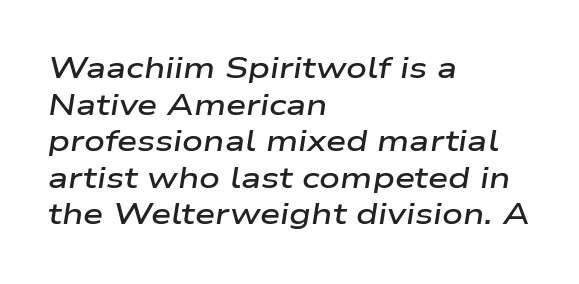
The passage shown stacks its lines at a standard gap. The passage shown is semibold, sitting just below true bold. Words float on clear page, feet unadorned. The glyphs look as if they've been sheared to an angle. Note the varied advance widths — an 'i' is clearly narrower than an 'm'.
